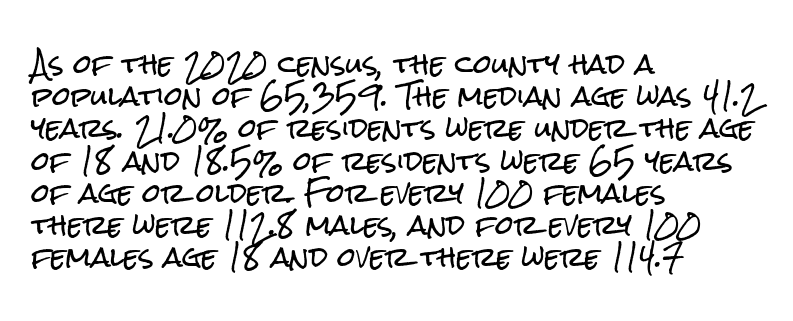
You could call the tracking neutral — neither tight nor loose. Posture: upright roman. Which margin do the lines hug? The left one — the right edge is uneven. Decoration check: the copy has no underline.
